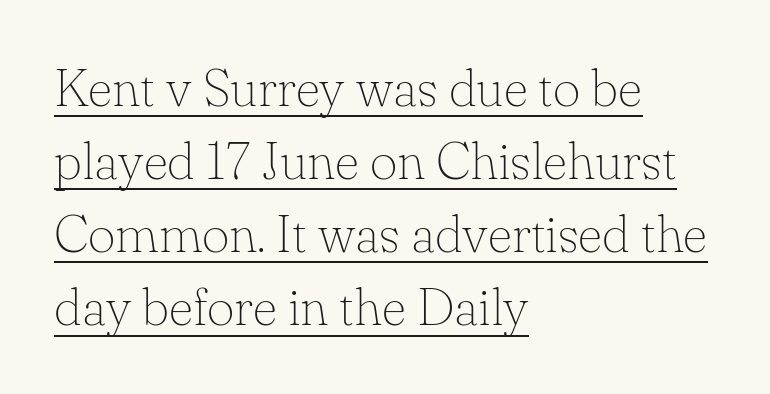
Italic? Not at all — the glyphs are vertical. Typographically, this falls in the serif category. The weight tops out at a normal text grade. If you measured baseline to baseline, you'd find a middling distance.
